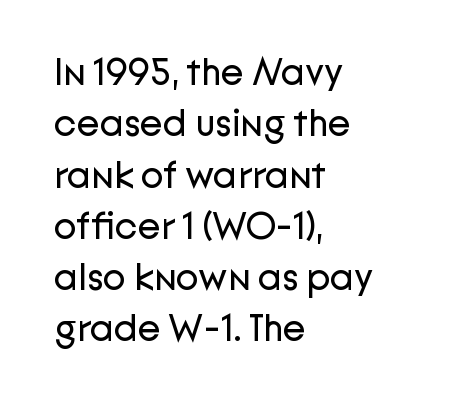
This rendering leaves character spacing at its baseline value. The compositor pushed each line to the left boundary. A sans-serif font was chosen for this passage. Unmarked baselines from the first word to the last. The strokes carry an ordinary text weight at most. Rows of type keep a routine distance in the vertical direction.
